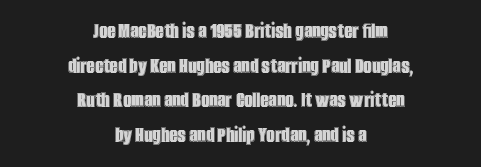
{"italic": "no", "underline": "no", "align": "center", "line_spacing": "normal", "line_spacing_ratio": 1.51, "letter_spacing": "normal", "letter_spacing_em": 0.0, "glyph_px": 23}
